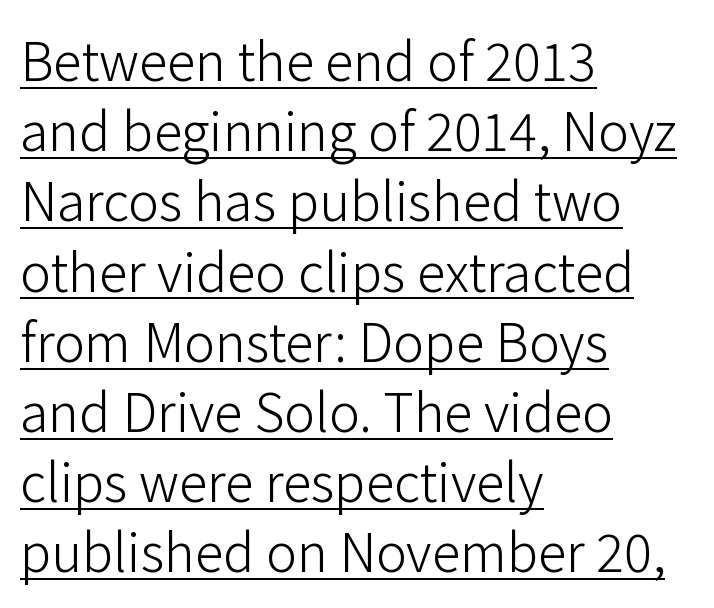
The image shows 52 px light sans-serif type, upright; set left-aligned, normal line spacing (1.35x), normal letter spacing, underlined; low stroke contrast and a medium x-height.
